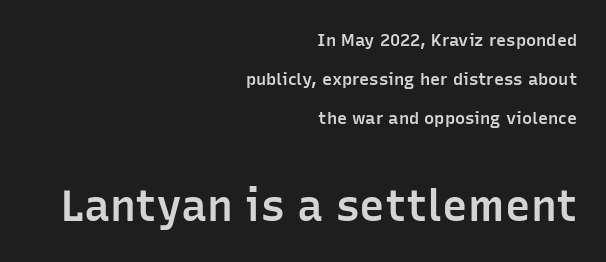
Grotesque or geometric, the face here clearly has no serifs. Reading down the column, the eye jumps a long way to each next line. The emphasis by scale lands on block number two, below. Clear beneath every line of the passage. Compared with typical body copy, the letter spacing here is the same.
